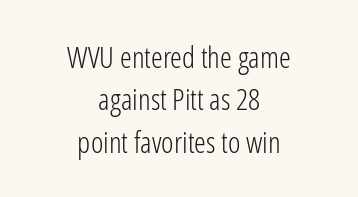
The image shows 30 px light, condensed sans-serif type, upright; set centered, normal line spacing (1.41x), normal letter spacing, not underlined; low stroke contrast and a medium x-height.
